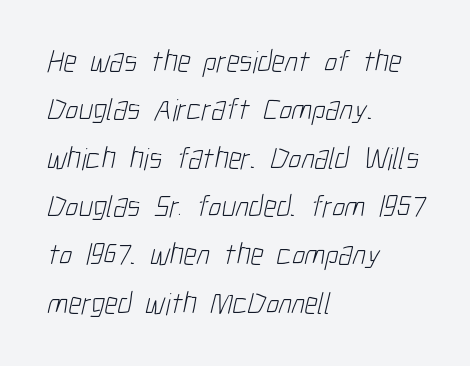
The passage shown is typeset with a sans-serif family. Honestly, the row spacing looks completely unremarkable. Descender tails drop into unmarked territory. Spacing verdict: proportional, widths tailored to each character. Honestly, the letter spacing is just normal — you wouldn't notice it.
